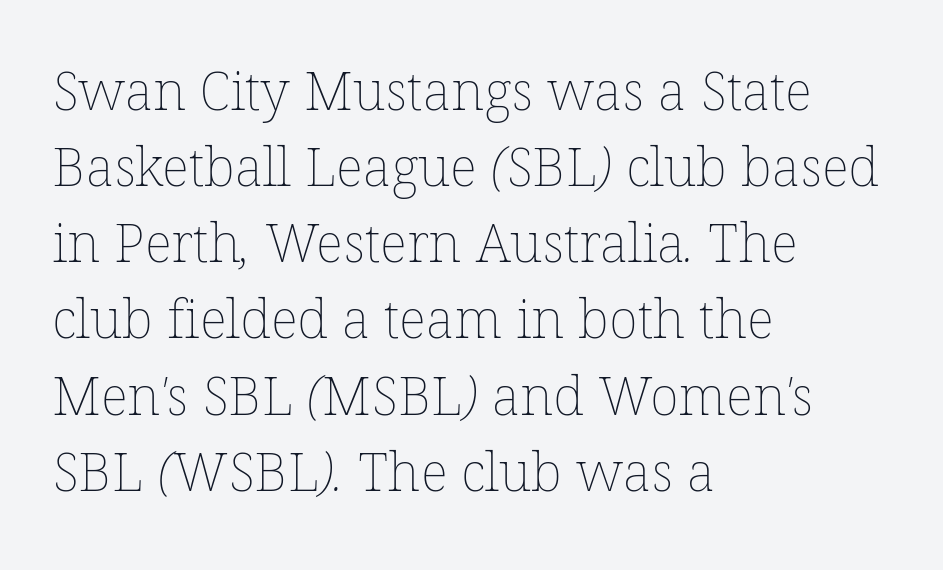
Q: Is the text bold? A: No.
Q: Is the text underlined? A: No.
Q: How is the paragraph aligned? A: Left-aligned.
Q: Is the spacing between letters normal or unusually wide? A: Normal.
Q: Is the spacing between lines tight, normal or loose? A: Normal.
Q: Width (condensed, normal, or wide)? A: Normal.
Q: Stroke contrast? A: Low.
Q: x-height? A: Medium.
Q: Monospaced? A: No.
